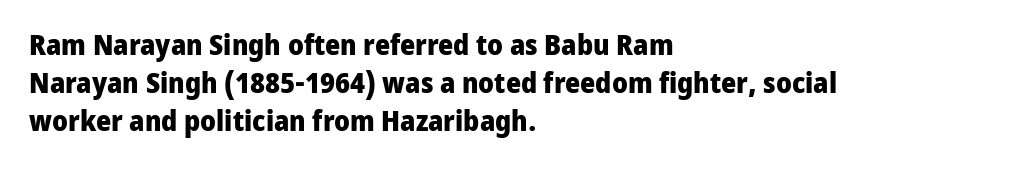
You'd pick this weight for a headline — it's a proper bold. The designer left line spacing at the default. Quick note: underline off. Does the type have serifs? No, each stem ends abruptly. Letter spacing: default.
